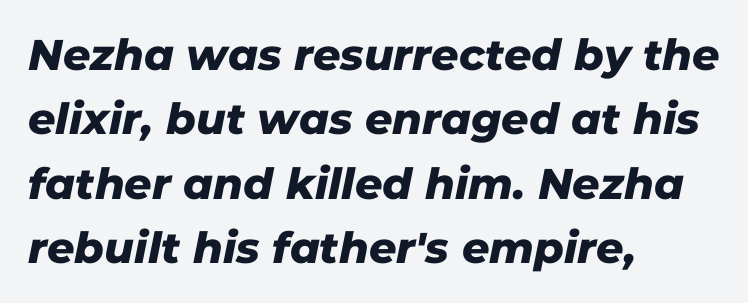
The image shows 43 px sans-serif type; set left-aligned, normal line spacing (1.5x), normal letter spacing, not underlined; low stroke contrast and a medium x-height.
